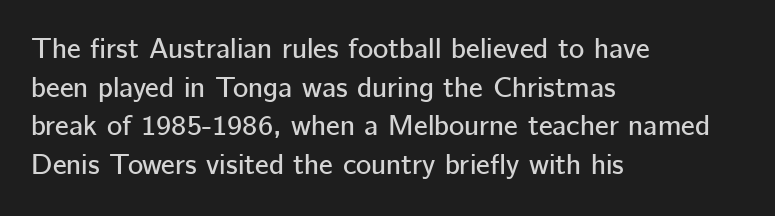
The image shows 29 px sans-serif type, upright; set left-aligned, normal line spacing (1.33x), normal letter spacing, not underlined; low stroke contrast and a medium x-height.
